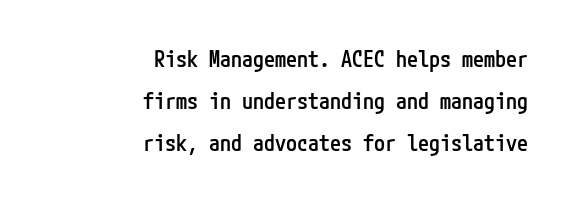
The image shows 22 px text type, upright; set right-aligned, loose line spacing (1.9x), normal letter spacing, not underlined.
